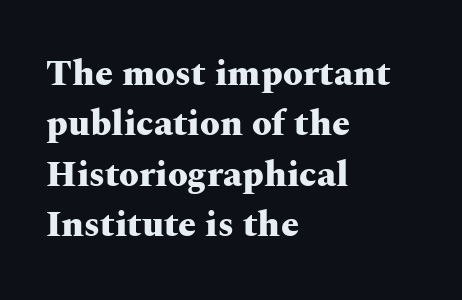
{"serif": "yes", "italic": "no", "bold": "yes", "weight": "heavy", "width": "wide", "stroke_contrast": "medium", "x_height": "medium", "monospaced": "no", "underline": "no", "align": "left", "line_spacing": "normal", "line_spacing_ratio": 1.4, "letter_spacing": "normal", "letter_spacing_em": 0.0, "glyph_px": 36}
